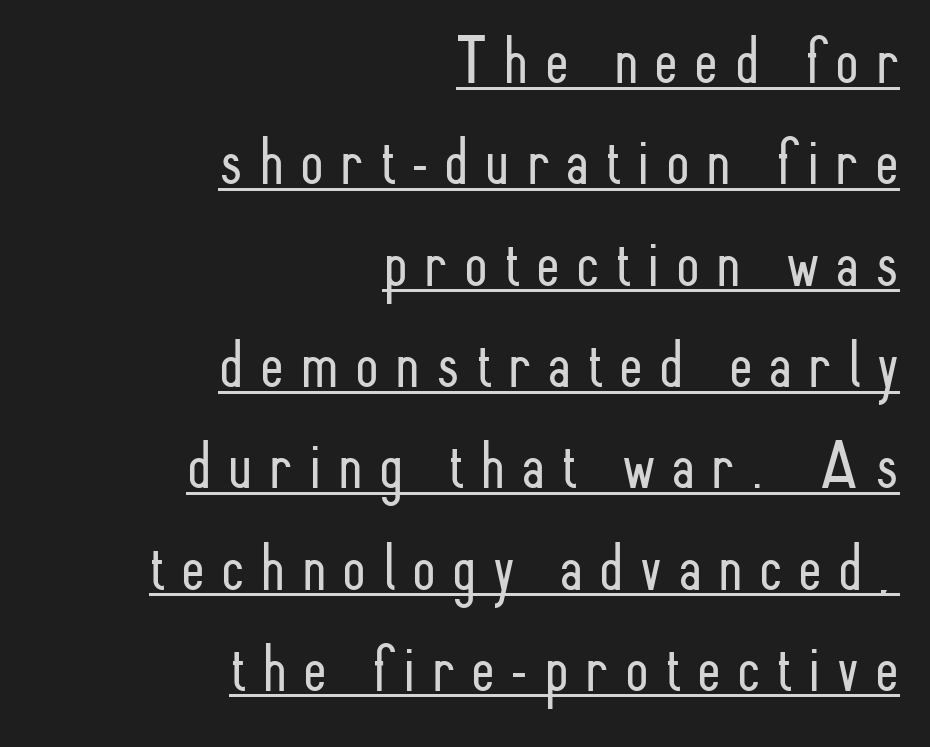
{"serif": "no", "italic": "no", "bold": "no", "weight": "light", "width": "condensed", "stroke_contrast": "low", "x_height": "small", "monospaced": "no", "underline": "yes", "align": "right", "line_spacing": "normal", "line_spacing_ratio": 1.49, "letter_spacing": "wide", "letter_spacing_em": 0.24, "glyph_px": 68}
